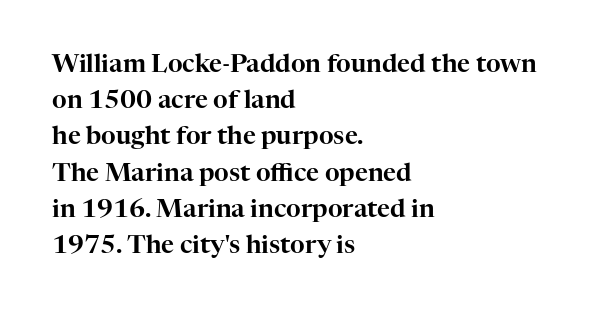
This sample keeps an unexceptional amount of space between lines. Characters follow at the spacing the type designer built in. Leftover space on each line is placed entirely after the last word. Nobody drew a line under any word here. The font's upright variant was chosen for this text.
